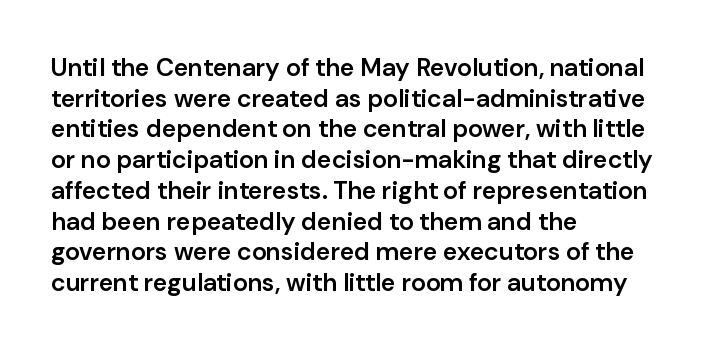
The text block is weighted toward the left margin, trailing off unevenly rightward. What weight is shown? A semibold, between regular and bold. Look at the tracking — it's just the regular setting, nothing added. Quick note: not italic, upright. A bare baseline throughout the passage.
